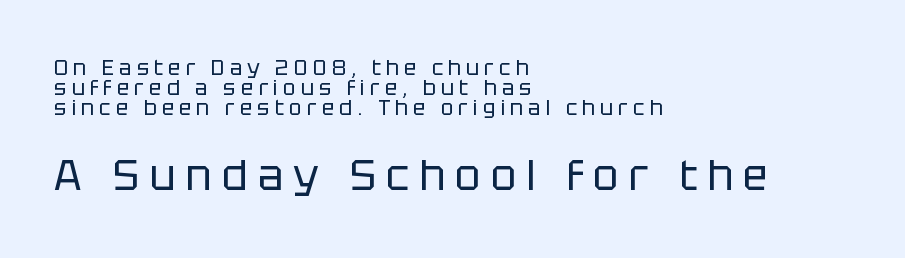
Q: Is the text bold? A: No.
Q: Is the text italic (slanted)? A: No, it is upright.
Q: Is the typeface a serif or a sans-serif typeface? A: Sans-serif.
Q: Is the text underlined? A: No.
Q: How is the paragraph aligned? A: Left-aligned.
Q: Is the spacing between letters normal or unusually wide? A: Unusually wide.
Q: Is the spacing between lines tight, normal or loose? A: Tight.
Q: Which block of text is set in a larger size, the first (top) or the second (bottom)? A: The second (bottom) one.
Q: Width (condensed, normal, or wide)? A: Normal.
Q: Stroke contrast? A: Low.
Q: x-height? A: Large.
Q: Monospaced? A: No.
